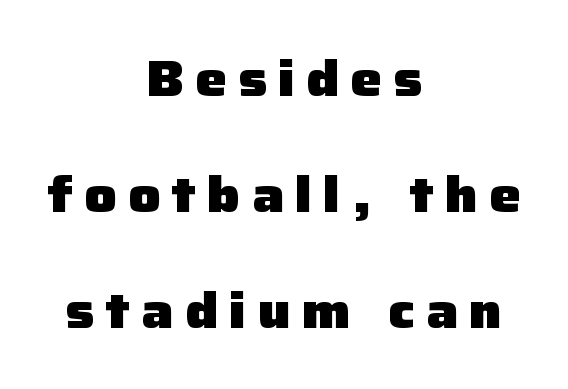
Q: Is the text bold? A: Yes.
Q: Is the text italic (slanted)? A: No, it is upright.
Q: Is the typeface a serif or a sans-serif typeface? A: Sans-serif.
Q: Is the text underlined? A: No.
Q: How is the paragraph aligned? A: Centered.
Q: Is the spacing between letters normal or unusually wide? A: Unusually wide.
Q: Is the spacing between lines tight, normal or loose? A: Loose.
Q: Width (condensed, normal, or wide)? A: Normal.
Q: Stroke contrast? A: Low.
Q: x-height? A: Medium.
Q: Monospaced? A: No.
